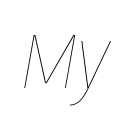
Descender tails drop into unmarked territory. The characters are drawn with everyday or finer stroke widths. The face used here is proportionally spaced, like ordinary book or web type. There's an unmistakable incline to the writing here. Between one letter and the next there's only the usual sliver of space.
